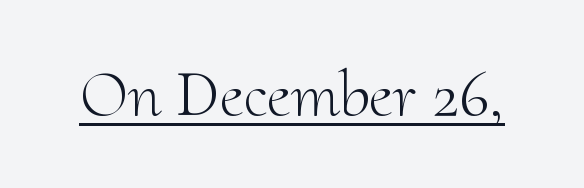
Q: Is the text bold? A: No.
Q: Is the text italic (slanted)? A: No, it is upright.
Q: Is the typeface a serif or a sans-serif typeface? A: Serif.
Q: Is the text underlined? A: Yes.
Q: Is the spacing between letters normal or unusually wide? A: Normal.
Q: Width (condensed, normal, or wide)? A: Normal.
Q: Stroke contrast? A: Medium.
Q: x-height? A: Small.
Q: Monospaced? A: No.
